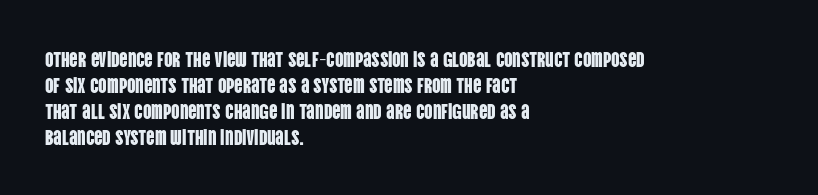
{"italic": "no", "underline": "no", "align": "left", "line_spacing_ratio": 1.24, "letter_spacing": "normal", "letter_spacing_em": 0.0, "glyph_px": 21}
